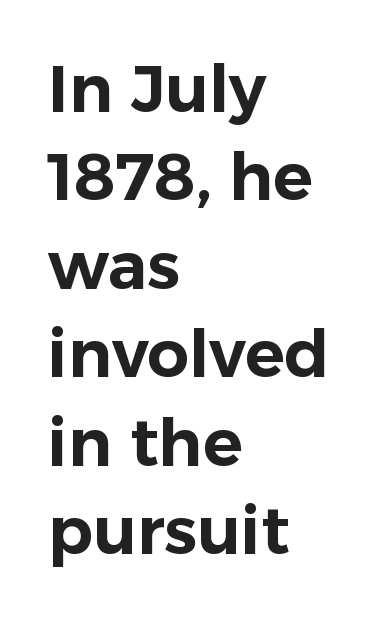
The image shows 66 px sans-serif type, upright; set left-aligned, normal line spacing (1.34x), normal letter spacing, not underlined; low stroke contrast and a medium x-height.
